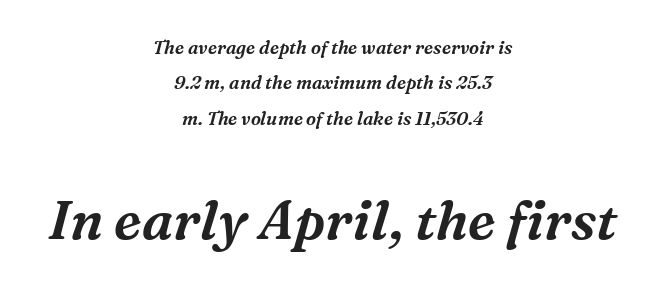
{"serif": "yes", "italic": "yes", "lean": "right", "slant_degrees": 16, "width": "normal", "stroke_contrast": "medium", "x_height": "medium", "monospaced": "no", "underline": "no", "align": "center", "line_spacing": "loose", "line_spacing_ratio": 1.97, "letter_spacing": "normal", "letter_spacing_em": 0.0, "larger_block": "second", "size_ratio": 3.0, "glyph_px": 54}
